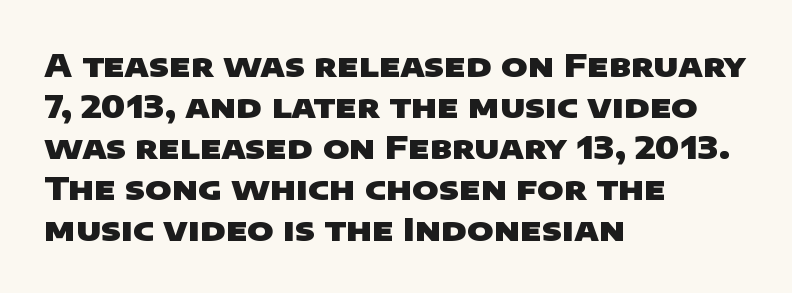
The image shows 32 px heavy, wide sans-serif type; set left-aligned, normal line spacing (1.28x), normal letter spacing, not underlined; low stroke contrast and a large x-height.
